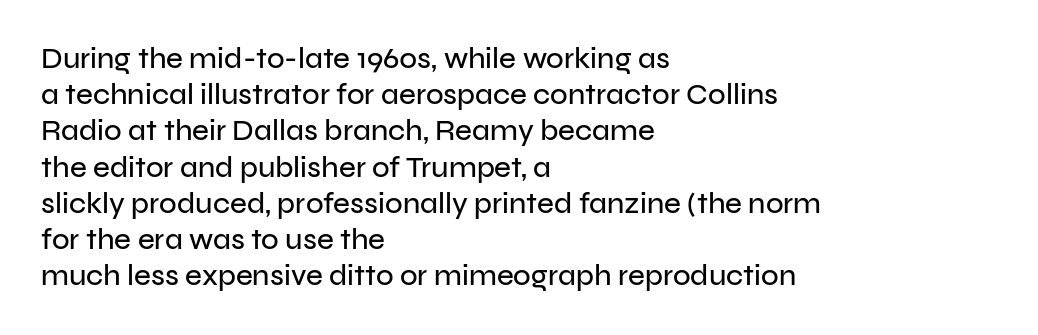
Q: Is the text italic (slanted)? A: No, it is upright.
Q: Is the typeface a serif or a sans-serif typeface? A: Sans-serif.
Q: Is the text underlined? A: No.
Q: How is the paragraph aligned? A: Left-aligned.
Q: Is the spacing between letters normal or unusually wide? A: Normal.
Q: Is the spacing between lines tight, normal or loose? A: Normal.
Q: Width (condensed, normal, or wide)? A: Normal.
Q: Stroke contrast? A: Low.
Q: x-height? A: Medium.
Q: Monospaced? A: No.
